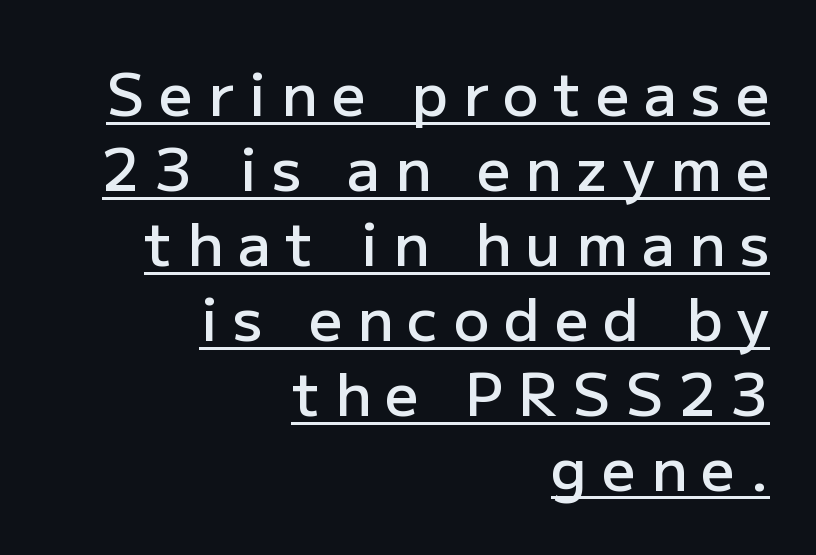
Note the varied advance widths — an 'i' is clearly narrower than an 'm'. Regarding leading, the lines here are spaced in the standard way. A continuous stroke trails under the words, as in a hyperlink. Casual observation: everything's shoved over to the right. Tracking value appears strongly positive — letters spread wide. A roman cut, with each character standing at attention.
